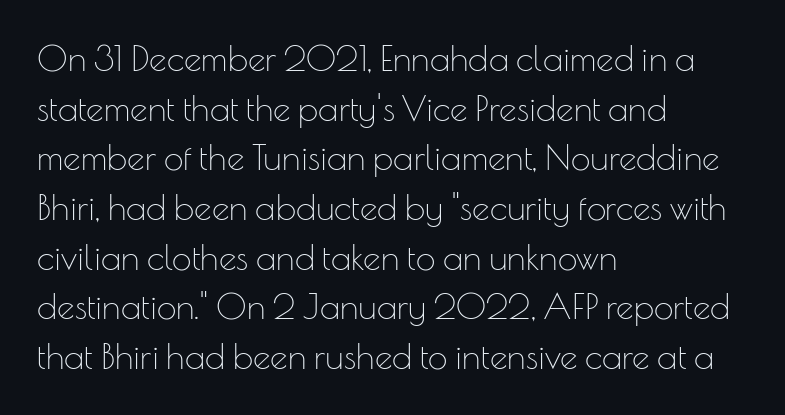
The paragraph shown leans on its left margin. The gaps between neighbouring characters are ordinary and unremarkable. The weight would be labelled regular, book, light, or lighter still. Decoration check: the copy has no underline. The font's upright variant was chosen for this text.
